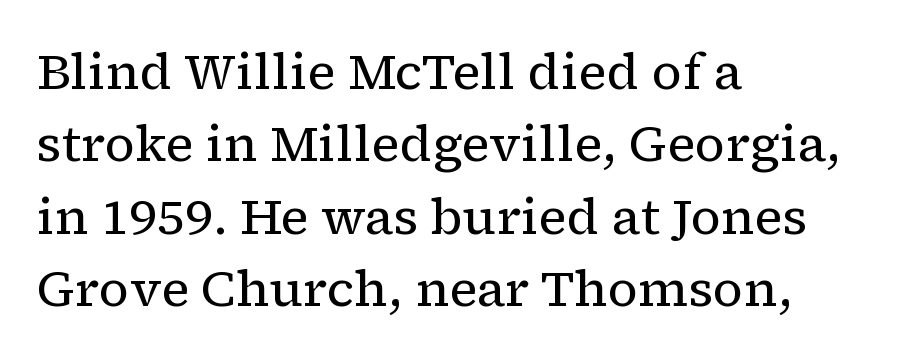
Typographically, this falls in the serif category. Is this a fixed-width face? No — the glyphs have proportional, varying widths. Leftover space on each line is placed entirely after the last word. Upright lettering throughout. A quiet, ordinary-to-light weight characterises the typeface. Interline gaps are of average width in this sample.
